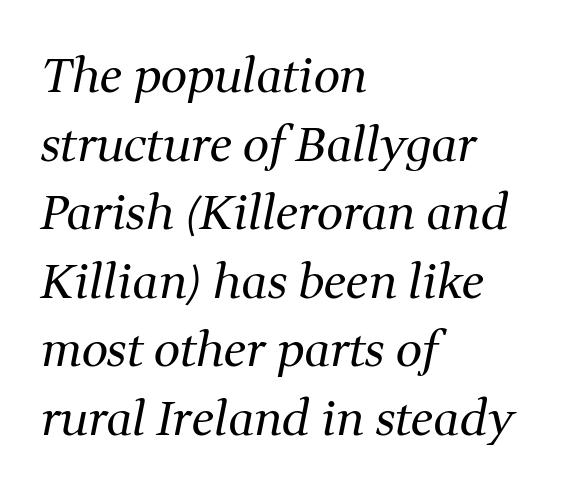
The lines are quadded left. Letters have the restrained weight of plain body copy at most. To sum up the face: it has serifs. The text carries the slant typical of an italic or oblique font. The passage shown stacks its lines at a standard gap. What stands out about the letter spacing? Nothing — it is the standard amount.
